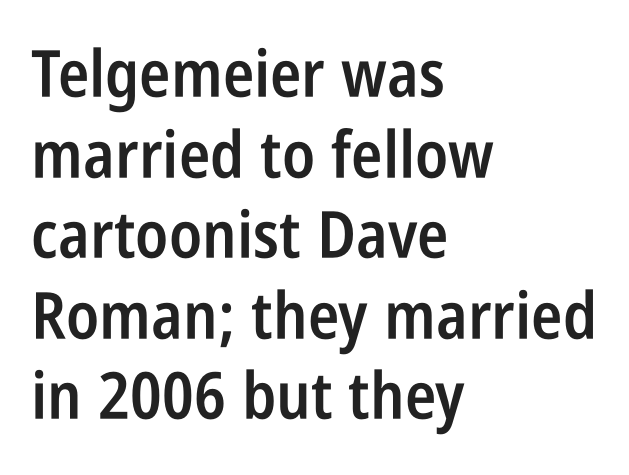
The image shows 65 px semibold, condensed sans-serif type, upright; set left-aligned, line spacing 1.24x, normal letter spacing, not underlined; low stroke contrast and a large x-height.
